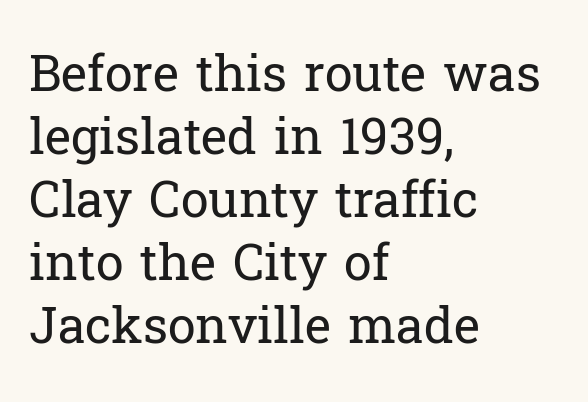
Q: Is the text bold? A: No.
Q: Is the text italic (slanted)? A: No, it is upright.
Q: Is the typeface a serif or a sans-serif typeface? A: Serif.
Q: Is the text underlined? A: No.
Q: How is the paragraph aligned? A: Left-aligned.
Q: Is the spacing between letters normal or unusually wide? A: Normal.
Q: Is the spacing between lines tight, normal or loose? A: Normal.
Q: Width (condensed, normal, or wide)? A: Normal.
Q: Stroke contrast? A: Low.
Q: x-height? A: Medium.
Q: Monospaced? A: No.
